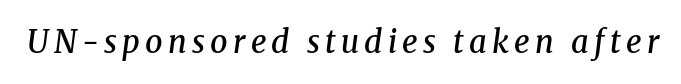
Q: Is the text bold? A: Semi-bold.
Q: Is the text italic (slanted)? A: Yes, it leans right by about 8 degrees.
Q: Is the typeface a serif or a sans-serif typeface? A: Serif.
Q: Is the text underlined? A: No.
Q: Width (condensed, normal, or wide)? A: Normal.
Q: Stroke contrast? A: Medium.
Q: x-height? A: Medium.
Q: Monospaced? A: No.
